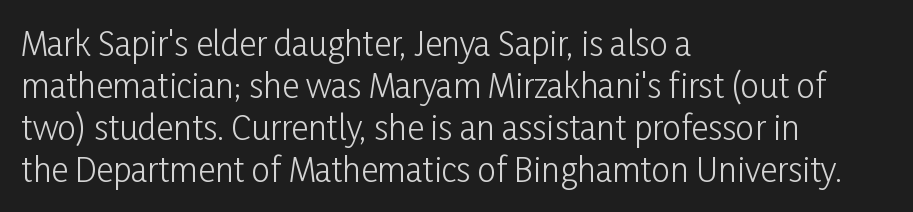
The typeface has the unassuming heft of standard copy or less. The zone under the glyphs is completely vacant. This is sans-serif lettering, the kind often seen on screens and signage. Nobody touched the tracking dial on this one. Character widths vary here, with narrow letters taking less room than wide ones.
